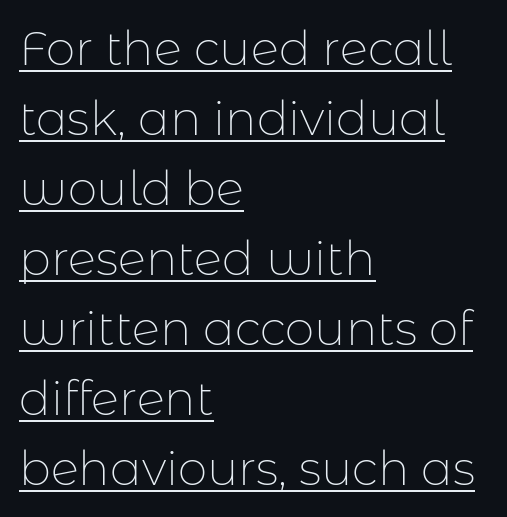
In terms of letterform style, serifs are entirely absent. You could not count columns in this text — the font is proportionally spaced. In terms of posture, this sample is upright. Leading: standard.
